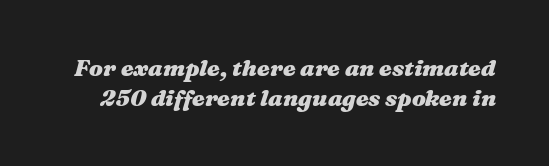
Q: Is the text bold? A: Yes.
Q: Is the text italic (slanted)? A: Yes, it leans right by about 16 degrees.
Q: Is the text underlined? A: No.
Q: Is the spacing between letters normal or unusually wide? A: Normal.
Q: Is the spacing between lines tight, normal or loose? A: Normal.
